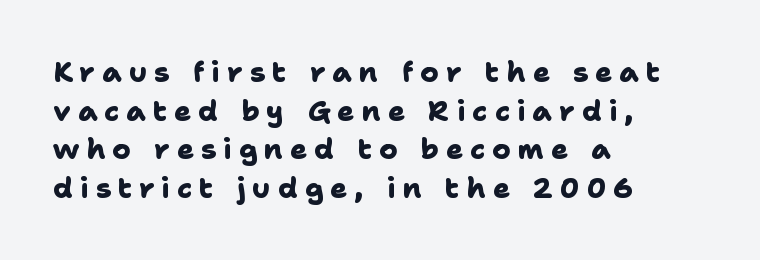
Check the space under the baseline: it is left empty. Does the weight exceed regular? Yes, all the way to bold. Honestly, the letter spacing is so wide it's the main thing you notice. Is this a fixed-width face? No — the glyphs have proportional, varying widths. Quick note: interline space is typical.
